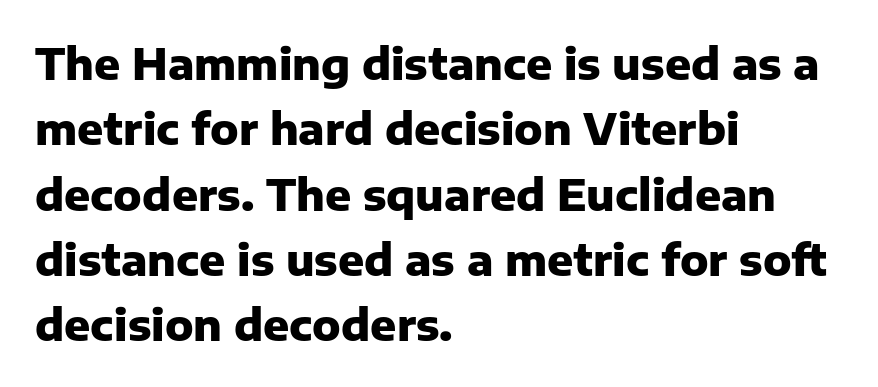
The passage shown has conventional tracking throughout. The type sits square on the baseline with zero lean. The rendering uses a moderate line-height, typical for paragraphs. The font family rendered here belongs to the sans-serif group. Chunky letters — that's bold for sure. Varying glyph widths throughout — classic text-font behaviour.
